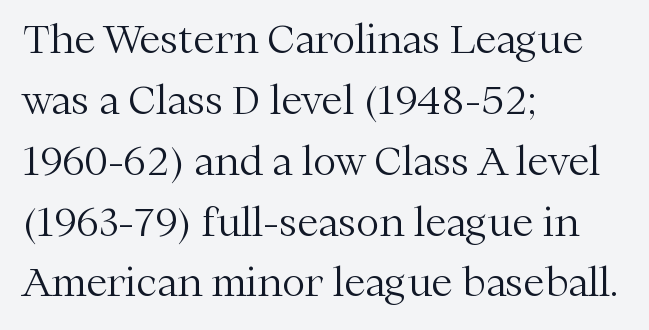
{"serif": "yes", "italic": "no", "bold": "no", "weight": "light", "width": "normal", "stroke_contrast": "medium", "x_height": "medium", "monospaced": "no", "underline": "no", "align": "left", "line_spacing": "normal", "line_spacing_ratio": 1.56, "letter_spacing": "normal", "letter_spacing_em": 0.0, "glyph_px": 39}
